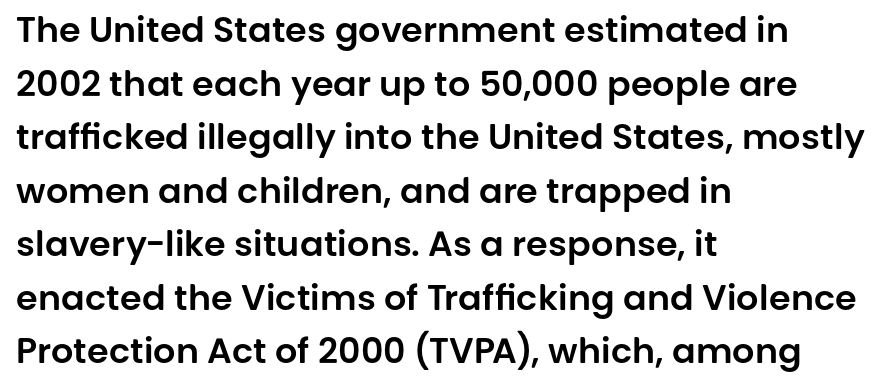
The image shows 35 px sans-serif type, upright; set left-aligned, normal line spacing (1.53x), normal letter spacing, not underlined; low stroke contrast and a large x-height.
